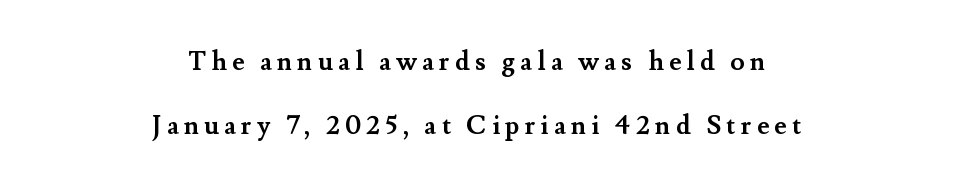
Interline gaps are noticeably wide in this sample. You can tell it's not italic because the verticals are truly vertical. Does the weight exceed regular? Yes, all the way to bold. Compared with typical body copy, the letter spacing here is much looser. Glance below the letters and you will spot only blank space. These lines are centered, leaving both edges ragged.
